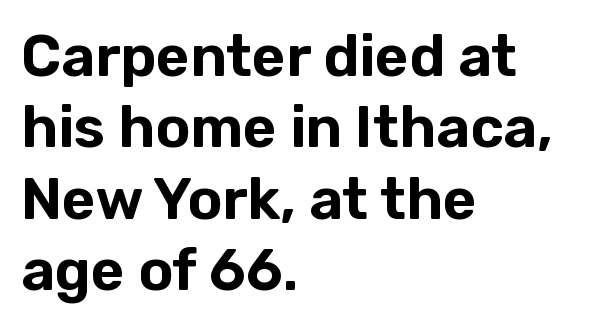
Q: Is the text italic (slanted)? A: No, it is upright.
Q: Is the typeface a serif or a sans-serif typeface? A: Sans-serif.
Q: Is the text underlined? A: No.
Q: How is the paragraph aligned? A: Left-aligned.
Q: Is the spacing between letters normal or unusually wide? A: Normal.
Q: Width (condensed, normal, or wide)? A: Normal.
Q: Stroke contrast? A: Low.
Q: x-height? A: Medium.
Q: Monospaced? A: No.
